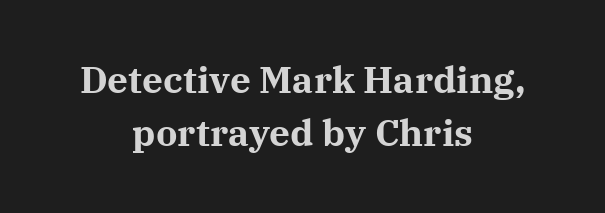
Every stem runs plumb, perpendicular to the baseline. The glyphs have the mass of a bold cut. These lines keep a tight, regular rhythm from letter to letter. Letterform terminals end in serifs throughout the passage.
